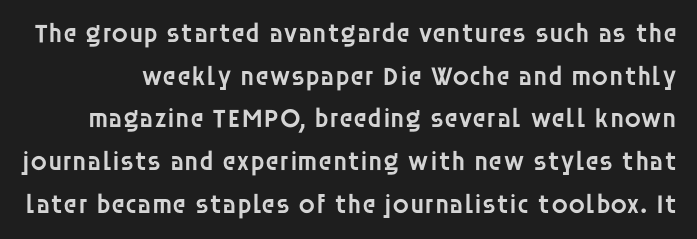
{"italic": "no", "bold": "semi", "underline": "no", "line_spacing": "normal", "line_spacing_ratio": 1.58, "letter_spacing": "normal", "letter_spacing_em": 0.0, "glyph_px": 27}
